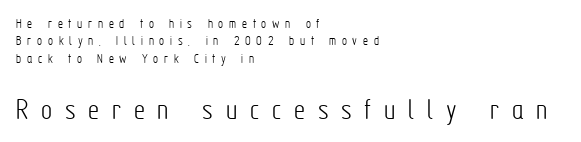
The image shows 31 px light, condensed sans-serif type, upright; set left-aligned, normal line spacing (1.25x), unusually wide letter spacing (+0.41 em), not underlined; the second (bottom) block is 2.21x larger; low stroke contrast and a medium x-height.
